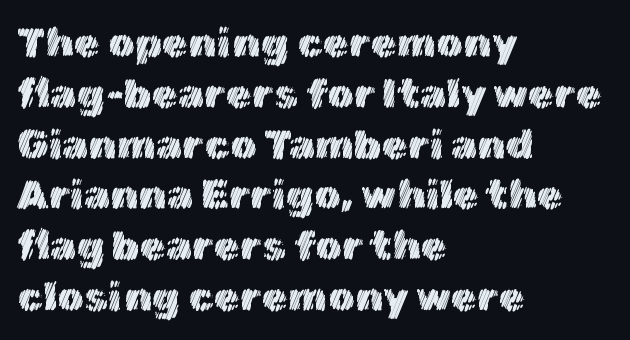
Descender tails drop into unmarked territory. When letters stand straight like this, we call the style roman or upright. Is the block centered? No — it sits flush against the left margin. The face used here is proportionally spaced, like ordinary book or web type. Is the letter spacing exaggerated? No — it looks like the ordinary default.
